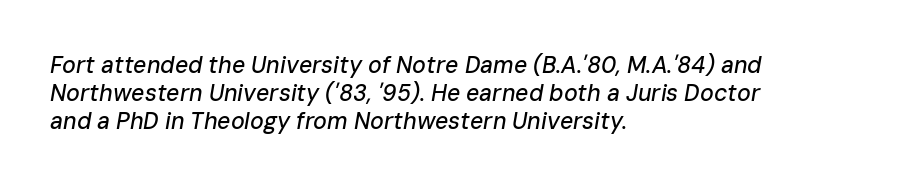
The image shows 23 px text type, italic (leaning right); set left-aligned, line spacing 1.21x, normal letter spacing, not underlined.
